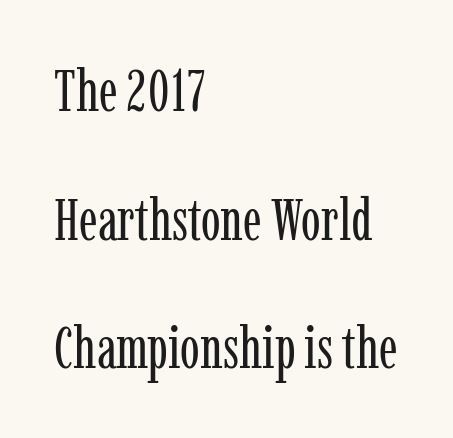
The image shows 59 px regular-weight, condensed serif type, upright; set left-aligned, loose line spacing (2.18x), normal letter spacing, not underlined; low stroke contrast and a medium x-height.
